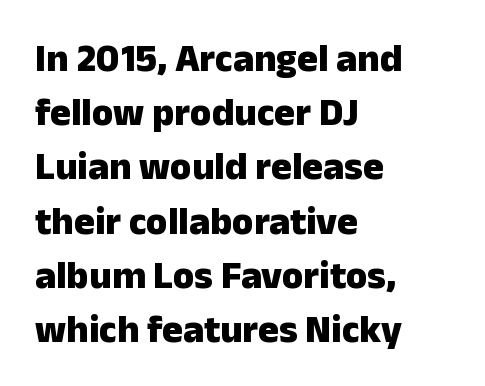
{"serif": "no", "italic": "no", "bold": "yes", "weight": "heavy", "width": "normal", "stroke_contrast": "low", "x_height": "medium", "monospaced": "no", "underline": "no", "align": "left", "line_spacing": "normal", "line_spacing_ratio": 1.39, "letter_spacing": "normal", "letter_spacing_em": 0.0, "glyph_px": 39}
